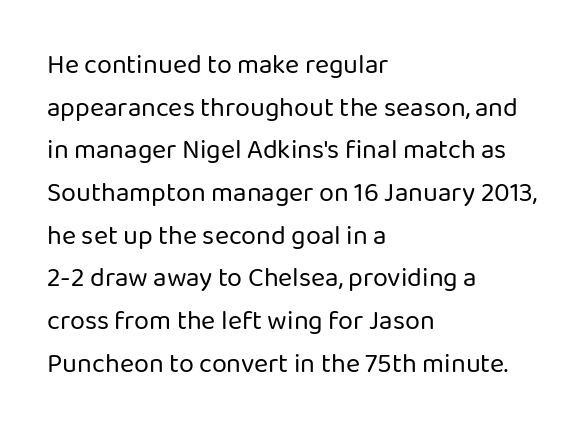
The ragged edge is on the right, which tells us the setting is flush left. Vertical strokes here are truly vertical. Heaviness? Minimal to ordinary, like unemphasized prose. Lines of text with bare space underneath.
